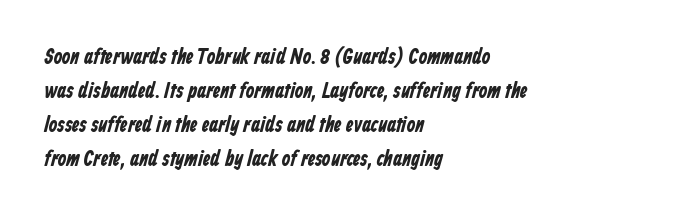
{"bold": "yes", "underline": "no", "align": "left", "line_spacing": "normal", "line_spacing_ratio": 1.54, "letter_spacing": "normal", "letter_spacing_em": 0.0, "glyph_px": 22}
